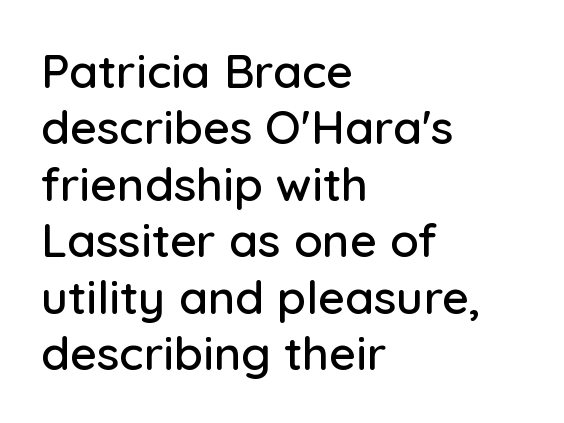
Q: Is the text italic (slanted)? A: No, it is upright.
Q: Is the typeface a serif or a sans-serif typeface? A: Sans-serif.
Q: Is the text underlined? A: No.
Q: How is the paragraph aligned? A: Left-aligned.
Q: Is the spacing between letters normal or unusually wide? A: Normal.
Q: Width (condensed, normal, or wide)? A: Normal.
Q: Stroke contrast? A: Low.
Q: x-height? A: Medium.
Q: Monospaced? A: No.
